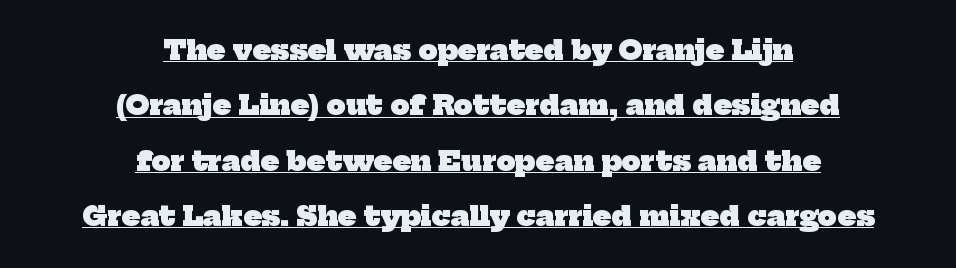
Q: Is the text bold? A: Yes.
Q: Is the text underlined? A: Yes.
Q: How is the paragraph aligned? A: Centered.
Q: Is the spacing between letters normal or unusually wide? A: Normal.
Q: Is the spacing between lines tight, normal or loose? A: Loose.
